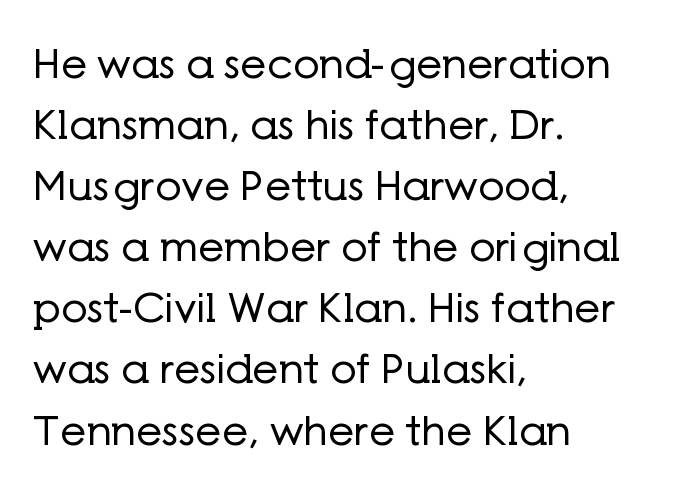
Q: Is the text bold? A: No.
Q: Is the text italic (slanted)? A: No, it is upright.
Q: Is the typeface a serif or a sans-serif typeface? A: Sans-serif.
Q: Is the text underlined? A: No.
Q: How is the paragraph aligned? A: Left-aligned.
Q: Is the spacing between letters normal or unusually wide? A: Normal.
Q: Is the spacing between lines tight, normal or loose? A: Normal.
Q: Width (condensed, normal, or wide)? A: Normal.
Q: Stroke contrast? A: Low.
Q: x-height? A: Medium.
Q: Monospaced? A: No.
